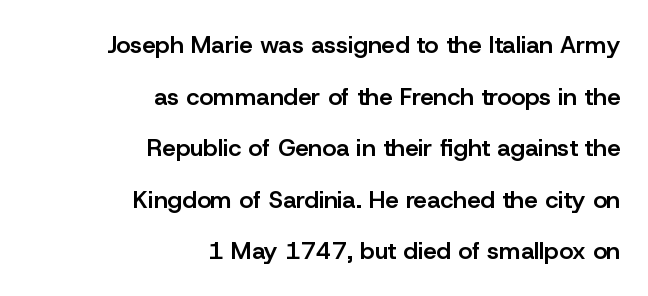
Regarding leading, the lines here are spaced well apart. Only glyphs here, with clear space below each row. In terms of weight, the rendering is demibold, just under bold. Casual observation: everything's shoved over to the right. Each word holds together tightly as a unit, with standard inter-letter gaps.
